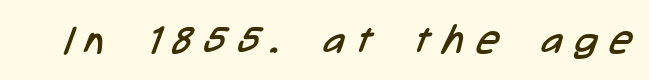
{"serif": "no", "bold": "no", "weight": "regular", "width": "condensed", "stroke_contrast": "low", "x_height": "medium", "monospaced": "no", "underline": "no", "letter_spacing": "wide", "letter_spacing_em": 0.33, "glyph_px": 39}
